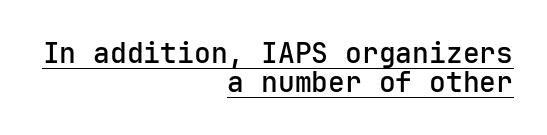
Q: Is the text italic (slanted)? A: No, it is upright.
Q: Is the typeface a serif or a sans-serif typeface? A: Sans-serif.
Q: Is the text underlined? A: Yes.
Q: How is the paragraph aligned? A: Right-aligned.
Q: Is the spacing between letters normal or unusually wide? A: Normal.
Q: Is the spacing between lines tight, normal or loose? A: Tight.
Q: Width (condensed, normal, or wide)? A: Normal.
Q: Stroke contrast? A: Low.
Q: x-height? A: Medium.
Q: Monospaced? A: Yes.
